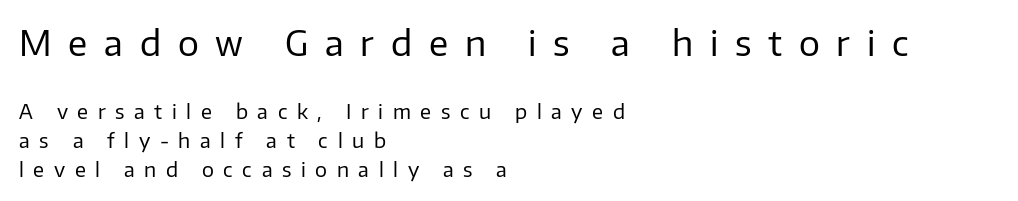
The image shows 35 px regular-weight sans-serif type, upright; set left-aligned, normal line spacing (1.45x), unusually wide letter spacing (+0.48 em), not underlined; the first (top) block is 1.75x larger; low stroke contrast and a medium x-height.
